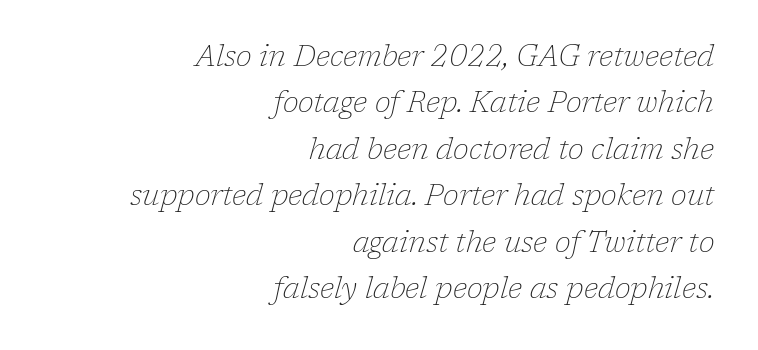
The image shows 29 px thin serif type, italic (leaning right); set right-aligned, normal line spacing (1.6x), normal letter spacing, not underlined; low stroke contrast and a medium x-height.
